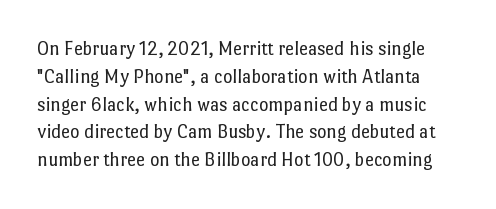
The image shows 20 px text type, upright; set normal line spacing (1.39x), normal letter spacing, not underlined.
